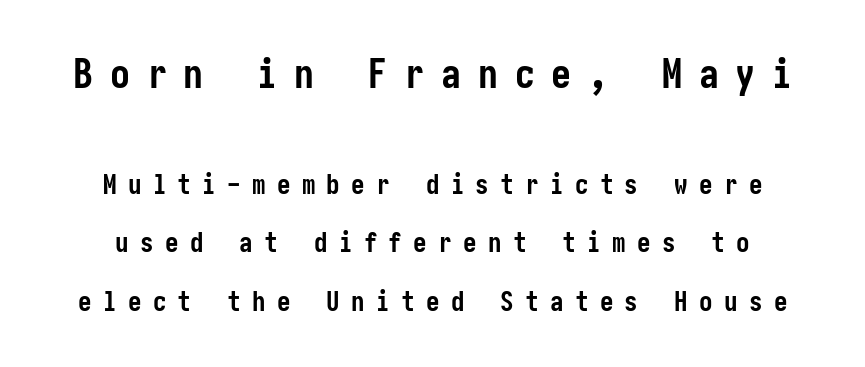
The image shows 40 px semibold, condensed sans-serif type, upright; set loose line spacing (2.17x), unusually wide letter spacing (+0.42 em), not underlined; the first (top) block is 1.48x larger; low stroke contrast and a medium x-height.
